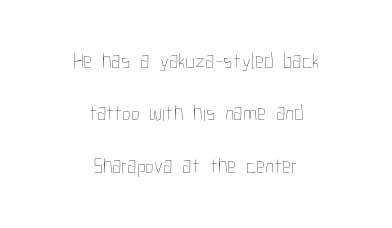
Each line is balanced around a shared central axis. Stroke thickness stays within the range of a standard reading face or lighter. Letters rest on an invisible, unmarked baseline. Is there any slant? The stems are plumb. Is there much room between lines? Yes — plenty of vertical air separates them. You could call the tracking neutral — neither tight nor loose.
